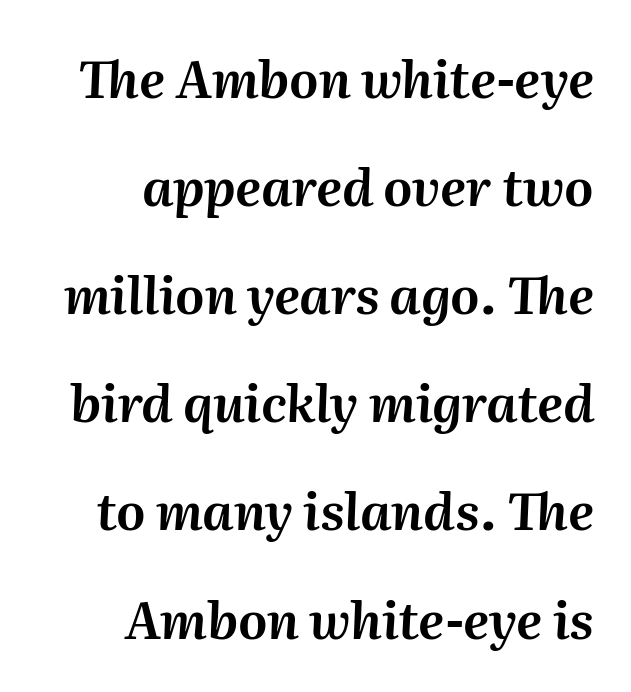
Q: Is the text italic (slanted)? A: Yes, it leans right by about 2 degrees.
Q: Is the text underlined? A: No.
Q: How is the paragraph aligned? A: Right-aligned.
Q: Is the spacing between letters normal or unusually wide? A: Normal.
Q: Is the spacing between lines tight, normal or loose? A: Loose.
Q: Width (condensed, normal, or wide)? A: Normal.
Q: Stroke contrast? A: Medium.
Q: x-height? A: Medium.
Q: Monospaced? A: No.
